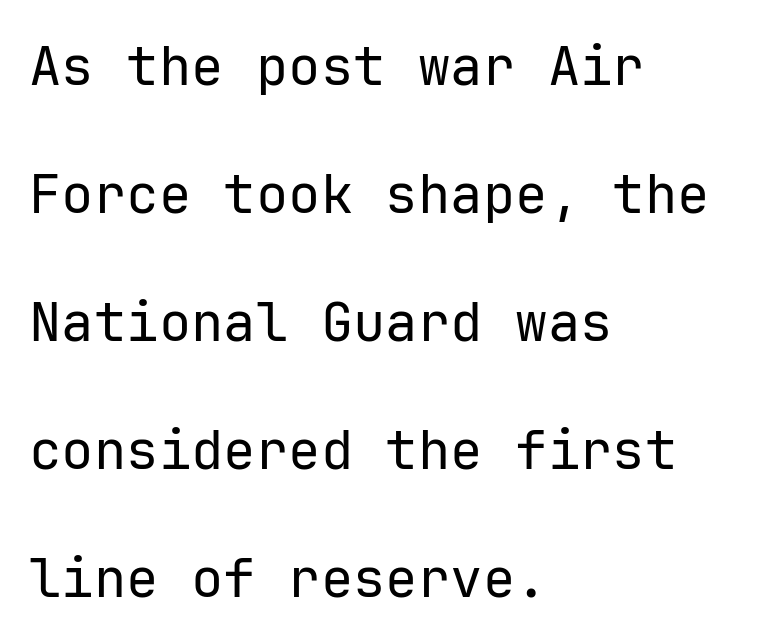
Visually the block forms a straight wall on the left and a jagged coastline on the right. Is the stroke heavy? The answer is a plain regular-or-lighter. Successive baselines arrive slowly, with a big drop between each. Rendered with straight, roman letterforms. Each word holds together tightly as a unit, with standard inter-letter gaps. Is this a fixed-width face? Yes — each glyph sits in an identical cell.
